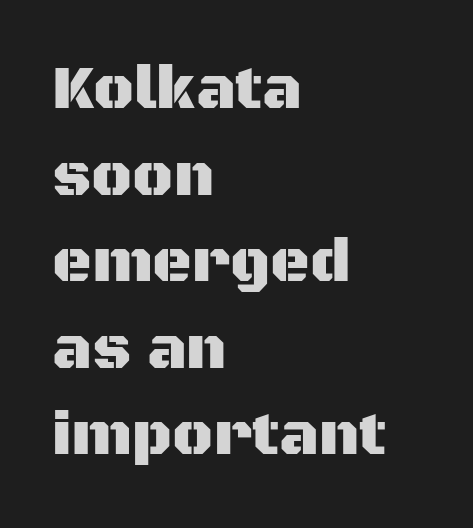
The image shows 61 px sans-serif type, upright; set left-aligned, normal line spacing (1.42x), normal letter spacing, not underlined; medium stroke contrast and a large x-height.
